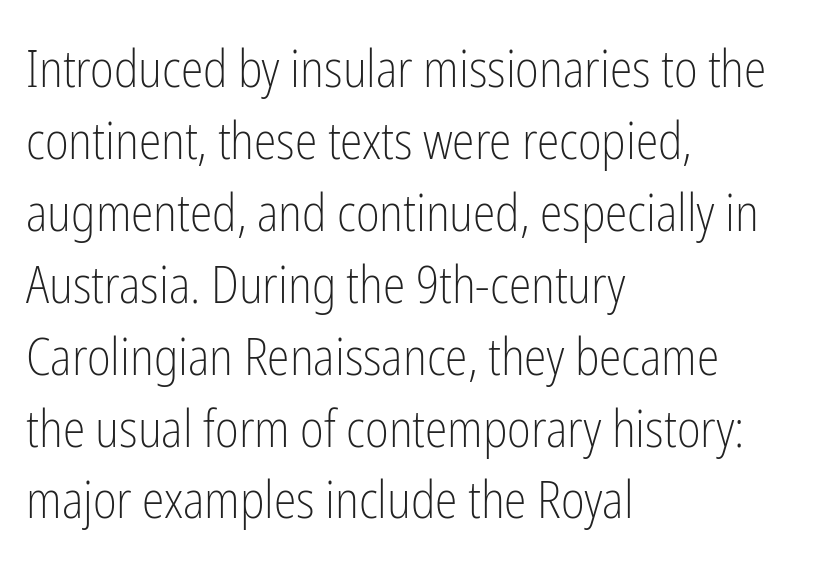
Q: Is the text bold? A: No.
Q: Is the text italic (slanted)? A: No, it is upright.
Q: Is the typeface a serif or a sans-serif typeface? A: Sans-serif.
Q: Is the text underlined? A: No.
Q: How is the paragraph aligned? A: Left-aligned.
Q: Is the spacing between letters normal or unusually wide? A: Normal.
Q: Is the spacing between lines tight, normal or loose? A: Normal.
Q: Width (condensed, normal, or wide)? A: Condensed.
Q: Stroke contrast? A: Low.
Q: x-height? A: Medium.
Q: Monospaced? A: No.
